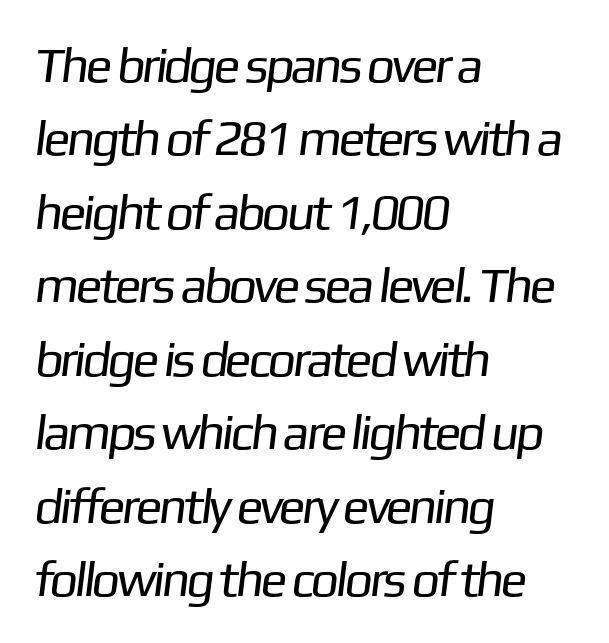
The image shows 50 px regular-weight sans-serif type; set left-aligned, normal line spacing (1.47x), normal letter spacing, not underlined; low stroke contrast and a medium x-height.
